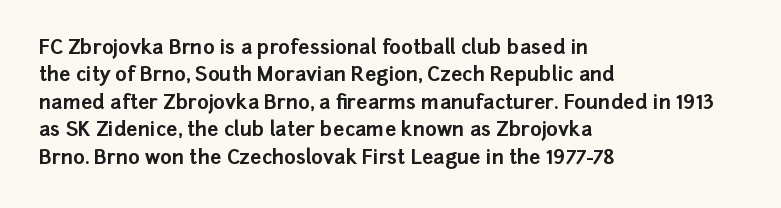
Q: Is the text bold? A: Yes.
Q: Is the text italic (slanted)? A: No, it is upright.
Q: Is the text underlined? A: No.
Q: How is the paragraph aligned? A: Left-aligned.
Q: Is the spacing between letters normal or unusually wide? A: Normal.
Q: Is the spacing between lines tight, normal or loose? A: Normal.
